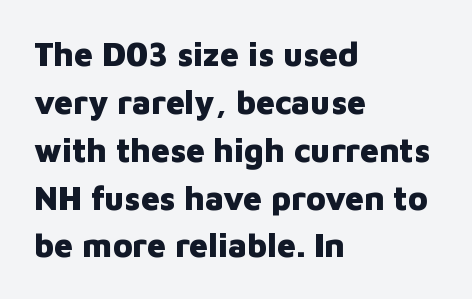
{"serif": "no", "italic": "no", "bold": "yes", "weight": "heavy", "width": "normal", "stroke_contrast": "low", "x_height": "medium", "monospaced": "no", "underline": "no", "align": "left", "line_spacing": "normal", "line_spacing_ratio": 1.45, "letter_spacing": "normal", "letter_spacing_em": 0.0, "glyph_px": 33}
